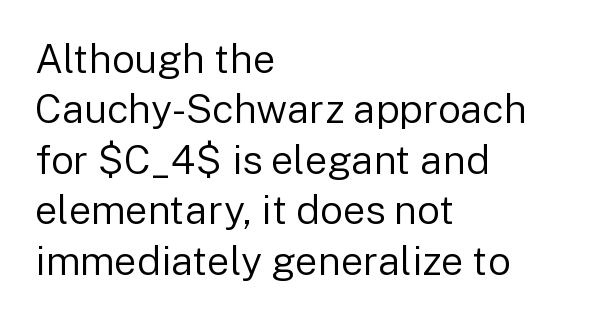
The image shows 40 px regular-weight sans-serif type, upright; set left-aligned, normal line spacing (1.26x), normal letter spacing, not underlined; low stroke contrast and a medium x-height.
